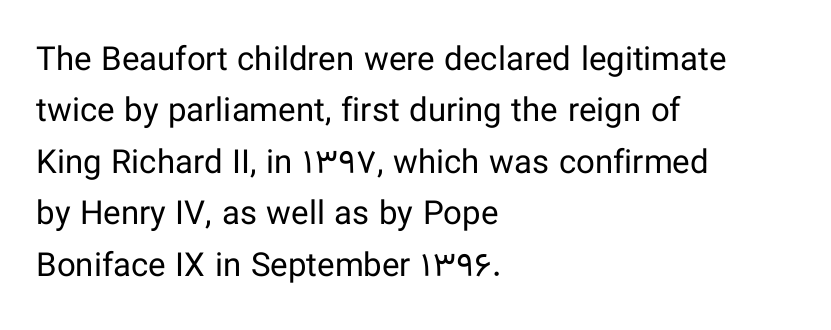
{"serif": "no", "italic": "no", "bold": "no", "weight": "regular", "width": "normal", "stroke_contrast": "low", "x_height": "medium", "monospaced": "no", "underline": "no", "align": "left", "line_spacing": "normal", "line_spacing_ratio": 1.56, "letter_spacing": "normal", "letter_spacing_em": 0.0, "glyph_px": 33}
